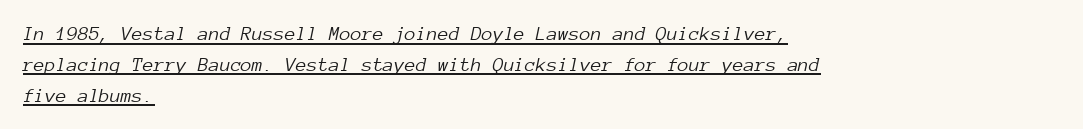
Q: Is the text bold? A: No.
Q: Is the text italic (slanted)? A: Yes, it leans right by about 12 degrees.
Q: Is the text underlined? A: Yes.
Q: How is the paragraph aligned? A: Left-aligned.
Q: Is the spacing between letters normal or unusually wide? A: Normal.
Q: Is the spacing between lines tight, normal or loose? A: Normal.
